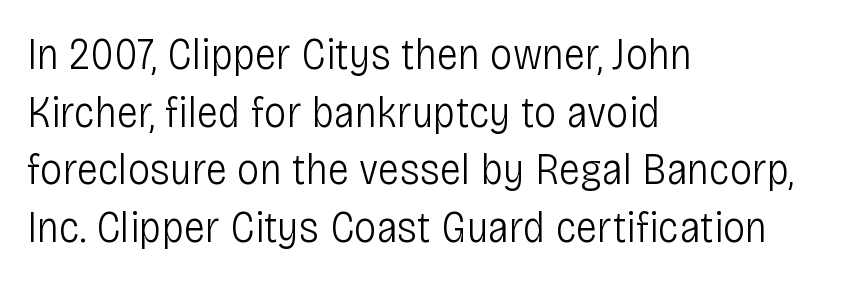
The image shows 45 px light, condensed sans-serif type, upright; set left-aligned, normal line spacing (1.28x), normal letter spacing, not underlined; low stroke contrast and a large x-height.
